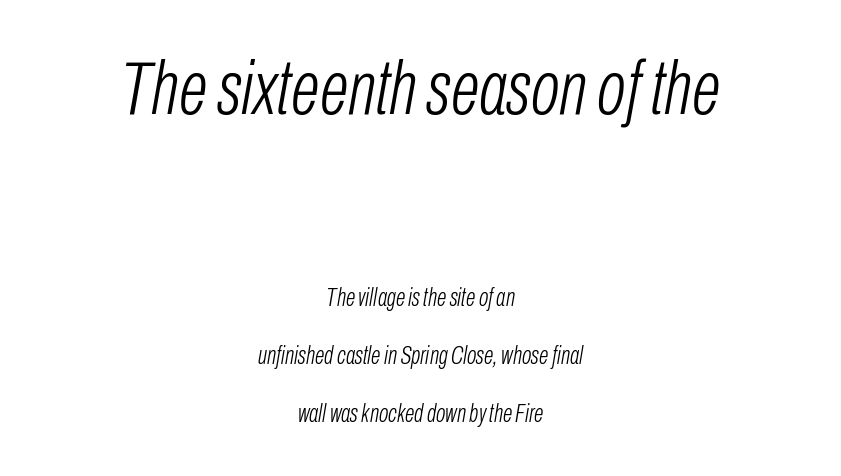
Q: Is the text bold? A: No.
Q: Is the text italic (slanted)? A: Yes, it leans right by about 10 degrees.
Q: Is the text underlined? A: No.
Q: How is the paragraph aligned? A: Centered.
Q: Is the spacing between letters normal or unusually wide? A: Normal.
Q: Is the spacing between lines tight, normal or loose? A: Loose.
Q: Which block of text is set in a larger size, the first (top) or the second (bottom)? A: The first (top) one.
Q: Width (condensed, normal, or wide)? A: Condensed.
Q: Stroke contrast? A: Low.
Q: x-height? A: Medium.
Q: Monospaced? A: No.
